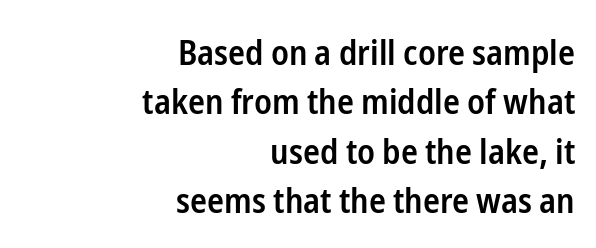
The image shows 35 px semibold, condensed sans-serif type, upright; set right-aligned, normal line spacing (1.41x), normal letter spacing, not underlined; low stroke contrast and a medium x-height.
